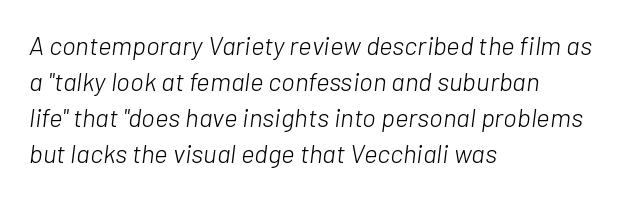
Q: Is the text bold? A: No.
Q: Is the text italic (slanted)? A: Yes, it leans right by about 7 degrees.
Q: Is the text underlined? A: No.
Q: How is the paragraph aligned? A: Left-aligned.
Q: Is the spacing between letters normal or unusually wide? A: Normal.
Q: Is the spacing between lines tight, normal or loose? A: Normal.
